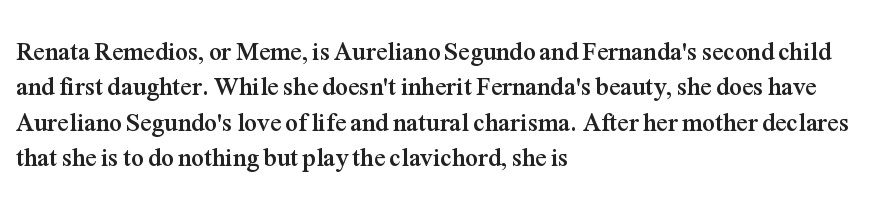
{"italic": "no", "bold": "yes", "underline": "no", "align": "left", "line_spacing": "normal", "line_spacing_ratio": 1.42, "letter_spacing": "normal", "letter_spacing_em": 0.0, "glyph_px": 25}
